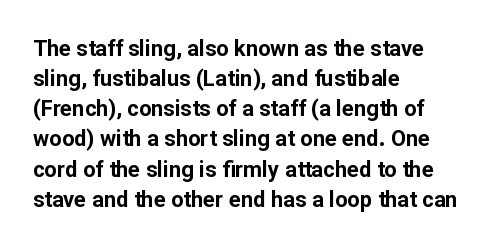
The paragraph shown leans on its left margin. This block has exactly the height ordinary leading produces. Italic: no, the glyphs are upright roman. The baseline area is clear.
